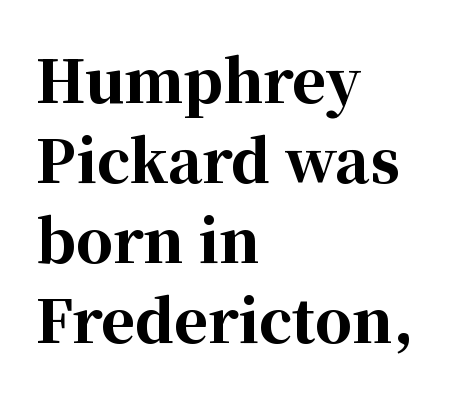
The image shows 58 px bold serif type, upright; set left-aligned, normal line spacing (1.38x), normal letter spacing, not underlined; high stroke contrast and a medium x-height.
